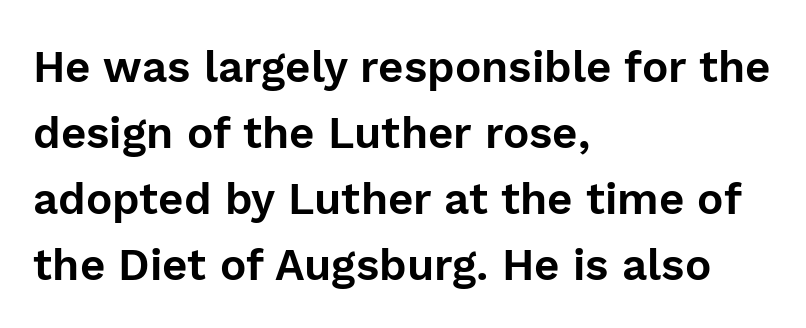
The image shows 44 px sans-serif type, upright; set left-aligned, normal line spacing (1.5x), normal letter spacing, not underlined; low stroke contrast and a medium x-height.
